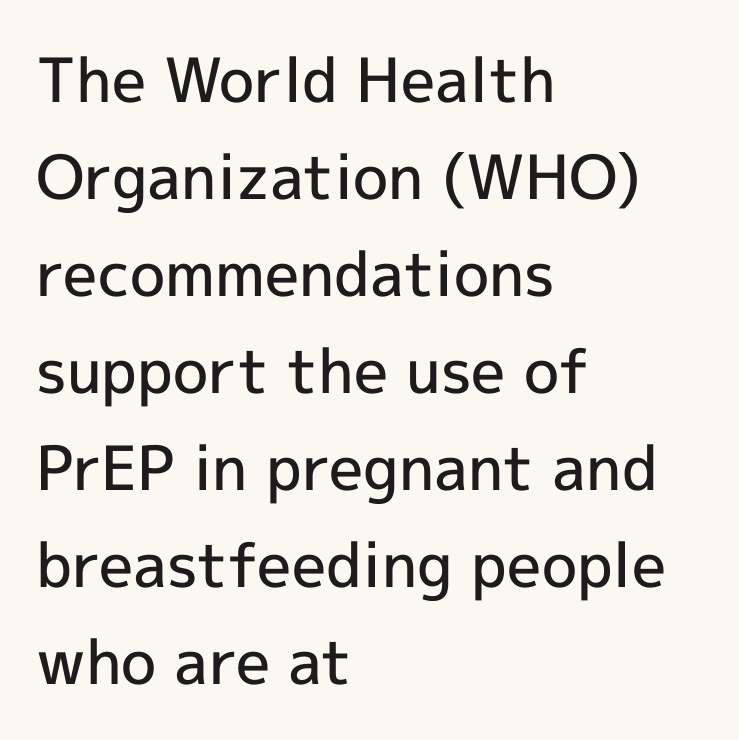
{"serif": "no", "italic": "no", "bold": "semi", "weight": "semibold", "width": "normal", "x_height": "medium", "monospaced": "no", "underline": "no", "align": "left", "line_spacing": "normal", "line_spacing_ratio": 1.59, "letter_spacing": "normal", "letter_spacing_em": 0.0, "glyph_px": 61}
